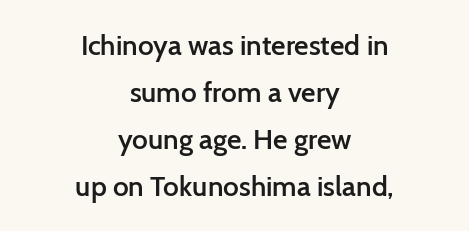
{"serif": "no", "italic": "no", "bold": "semi", "weight": "semibold", "width": "normal", "stroke_contrast": "low", "x_height": "medium", "monospaced": "no", "underline": "no", "align": "center", "line_spacing": "normal", "line_spacing_ratio": 1.68, "letter_spacing": "normal", "letter_spacing_em": 0.0, "glyph_px": 28}
